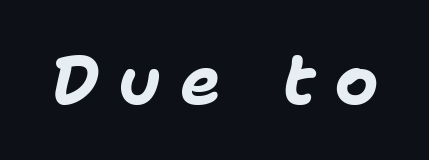
The image shows 69 px bold type, italic (leaning right); set unusually wide letter spacing (+0.27 em), not underlined; low stroke contrast and a medium x-height.
